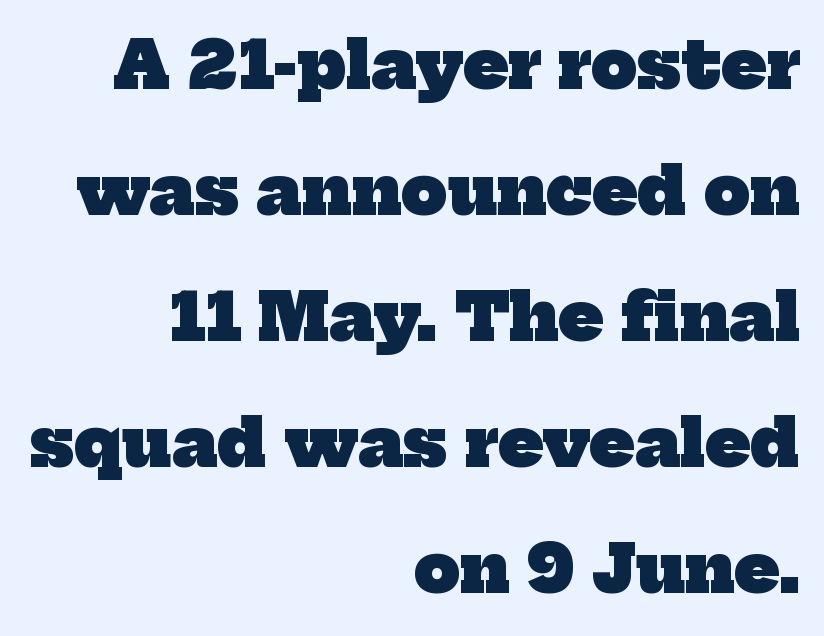
Q: Is the text bold? A: Yes.
Q: Is the typeface a serif or a sans-serif typeface? A: Serif.
Q: Is the text underlined? A: No.
Q: How is the paragraph aligned? A: Right-aligned.
Q: Is the spacing between letters normal or unusually wide? A: Normal.
Q: Is the spacing between lines tight, normal or loose? A: Loose.
Q: Width (condensed, normal, or wide)? A: Normal.
Q: Stroke contrast? A: Low.
Q: x-height? A: Medium.
Q: Monospaced? A: No.
